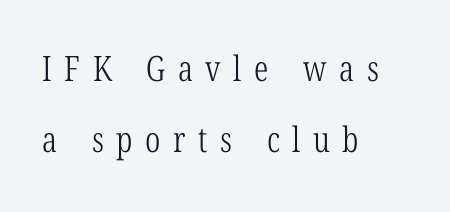
The image shows 35 px light, condensed serif type, upright; set left-aligned, loose line spacing (2.02x), unusually wide letter spacing (+0.36 em), not underlined; low stroke contrast and a medium x-height.
